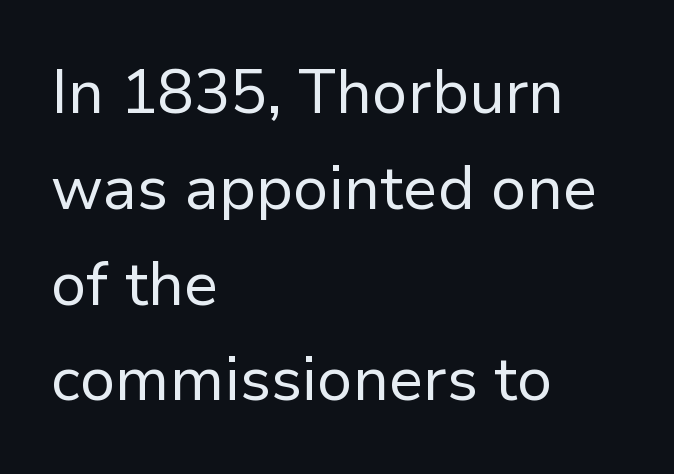
{"serif": "no", "italic": "no", "bold": "no", "weight": "regular", "width": "normal", "stroke_contrast": "low", "x_height": "medium", "monospaced": "no", "underline": "no", "align": "left", "line_spacing": "normal", "line_spacing_ratio": 1.57, "letter_spacing": "normal", "letter_spacing_em": 0.0, "glyph_px": 61}
